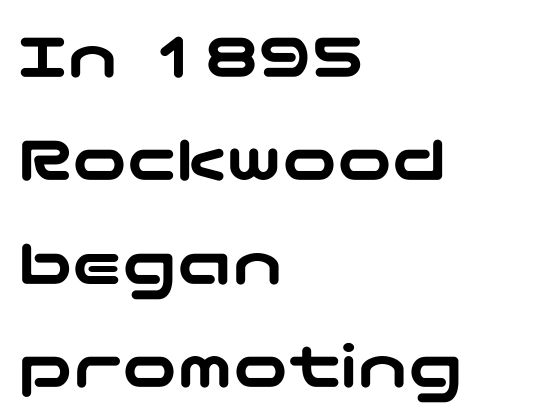
Q: Is the text italic (slanted)? A: No, it is upright.
Q: Is the typeface a serif or a sans-serif typeface? A: Sans-serif.
Q: Is the text underlined? A: No.
Q: How is the paragraph aligned? A: Left-aligned.
Q: Is the spacing between letters normal or unusually wide? A: Normal.
Q: Is the spacing between lines tight, normal or loose? A: Normal.
Q: Width (condensed, normal, or wide)? A: Wide.
Q: Stroke contrast? A: Low.
Q: x-height? A: Medium.
